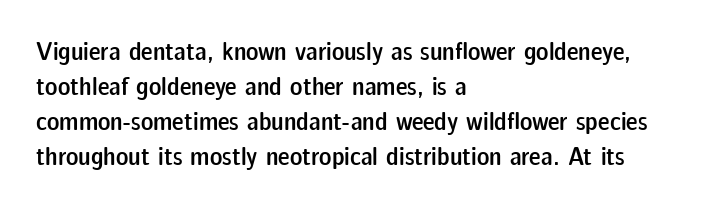
Q: Is the text bold? A: Semi-bold.
Q: Is the text italic (slanted)? A: No, it is upright.
Q: Is the text underlined? A: No.
Q: How is the paragraph aligned? A: Left-aligned.
Q: Is the spacing between letters normal or unusually wide? A: Normal.
Q: Is the spacing between lines tight, normal or loose? A: Normal.
